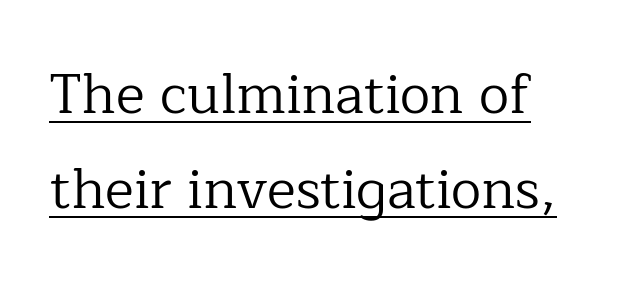
Posture: straight, roman, zero tilt. The letters carry serifs — small finishing strokes at the ends of their stems. The tracking reads as untouched default to a designer's eye. Character widths vary here, with narrow letters taking less room than wide ones.
